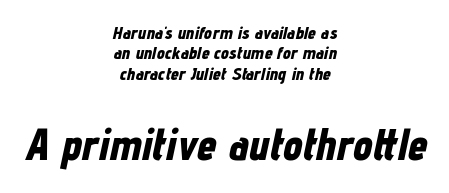
The image shows 44 px bold, condensed type, italic (leaning right); set centered, tight line spacing (1.13x), normal letter spacing, not underlined; the second (bottom) block is 2.44x larger; low stroke contrast and a medium x-height.
